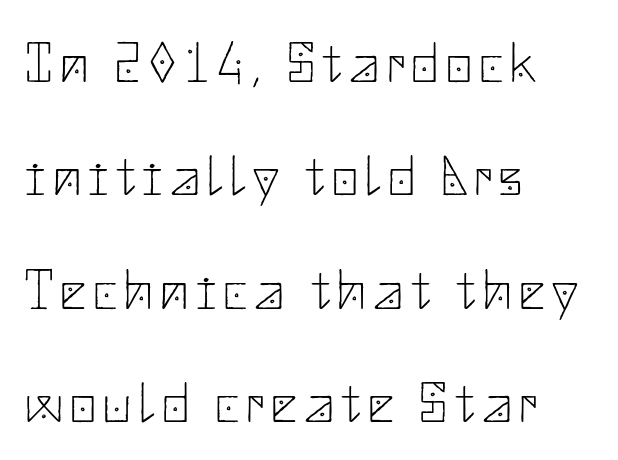
The typography opts for an upright posture over an oblique one. A typesetter would label this face a sans. A light-to-regular cut is what we see here. The ragged edge is on the right, which tells us the setting is flush left. Plain, unruled lines of type. The designer dialed line spacing up above the default.
